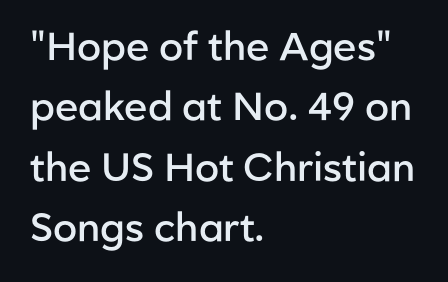
The image shows 39 px semibold sans-serif type, upright; set left-aligned, normal line spacing (1.55x), normal letter spacing, not underlined; low stroke contrast and a medium x-height.
